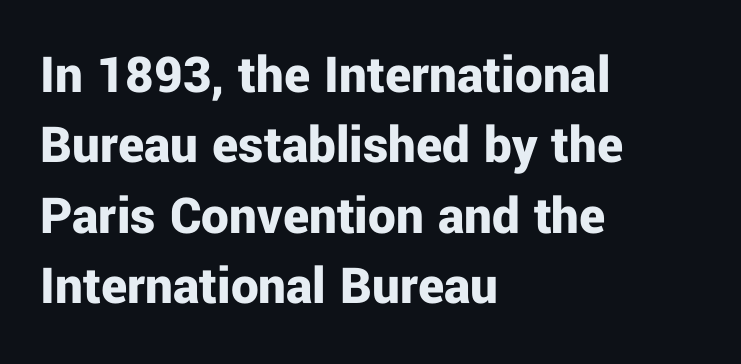
The image shows 55 px bold sans-serif type, upright; set left-aligned, normal line spacing (1.28x), normal letter spacing, not underlined; low stroke contrast and a medium x-height.
